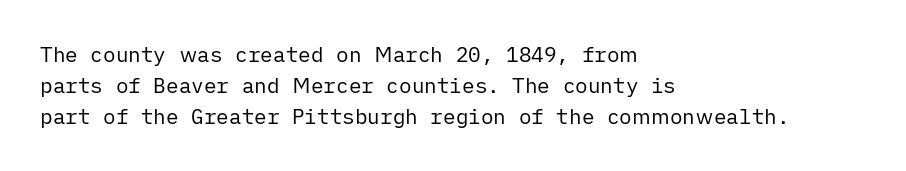
Q: Is the text bold? A: No.
Q: Is the text italic (slanted)? A: No, it is upright.
Q: Is the text underlined? A: No.
Q: How is the paragraph aligned? A: Left-aligned.
Q: Is the spacing between letters normal or unusually wide? A: Normal.
Q: Is the spacing between lines tight, normal or loose? A: Normal.
